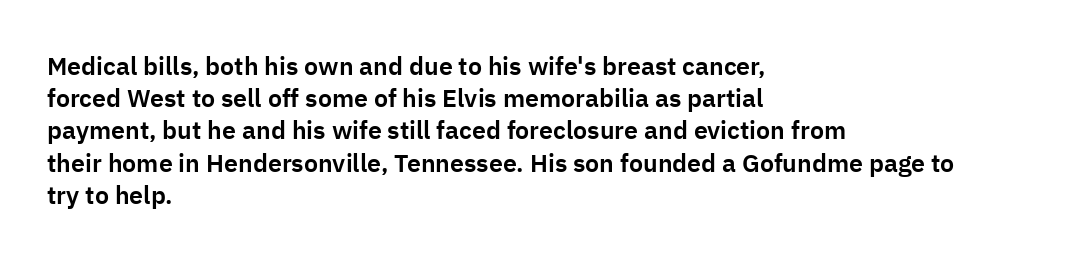
Q: Is the text italic (slanted)? A: No, it is upright.
Q: Is the text underlined? A: No.
Q: How is the paragraph aligned? A: Left-aligned.
Q: Is the spacing between letters normal or unusually wide? A: Normal.
Q: Is the spacing between lines tight, normal or loose? A: Normal.
